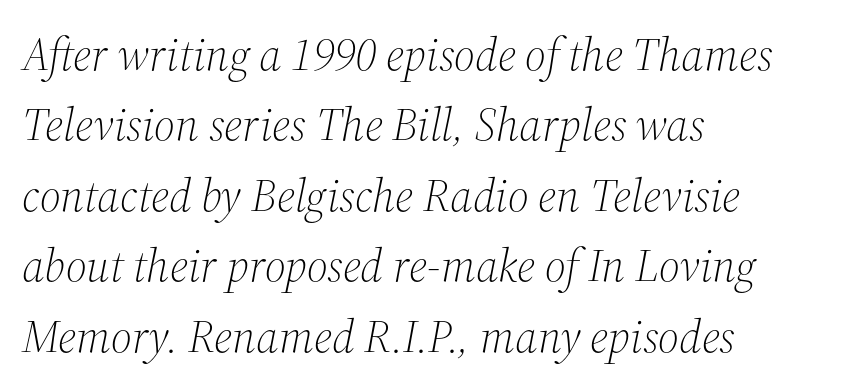
{"serif": "yes", "italic": "yes", "lean": "right", "slant_degrees": 12, "bold": "no", "weight": "light", "width": "normal", "stroke_contrast": "medium", "x_height": "medium", "monospaced": "no", "underline": "no", "align": "left", "line_spacing": "normal", "line_spacing_ratio": 1.53, "letter_spacing": "normal", "letter_spacing_em": 0.0, "glyph_px": 46}
